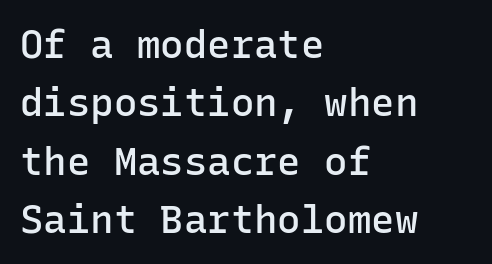
{"serif": "no", "italic": "no", "bold": "semi", "weight": "semibold", "width": "normal", "stroke_contrast": "low", "x_height": "medium", "monospaced": "yes", "underline": "no", "align": "left", "line_spacing": "normal", "line_spacing_ratio": 1.5, "letter_spacing": "normal", "letter_spacing_em": 0.0, "glyph_px": 39}
